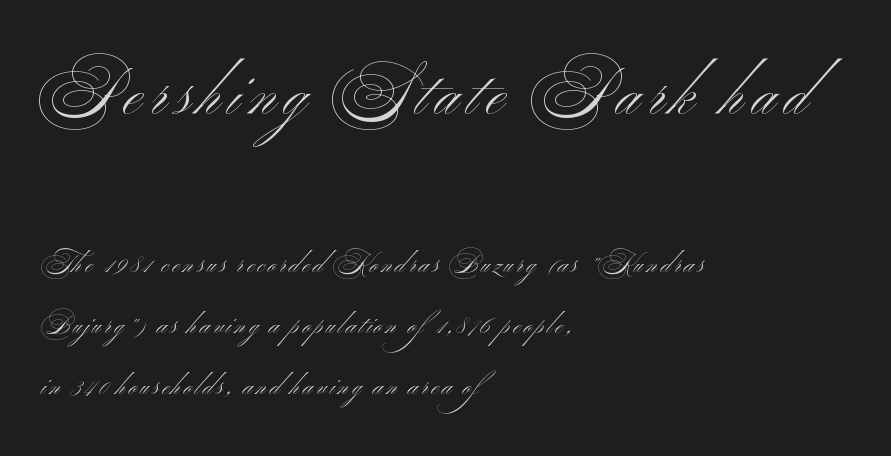
Q: Is the text bold? A: No.
Q: Is the text italic (slanted)? A: Yes.
Q: Is the typeface a serif or a sans-serif typeface? A: Sans-serif.
Q: Is the text underlined? A: No.
Q: How is the paragraph aligned? A: Left-aligned.
Q: Is the spacing between lines tight, normal or loose? A: Loose.
Q: Which block of text is set in a larger size, the first (top) or the second (bottom)? A: The first (top) one.
Q: Width (condensed, normal, or wide)? A: Wide.
Q: Stroke contrast? A: Medium.
Q: x-height? A: Small.
Q: Monospaced? A: No.
